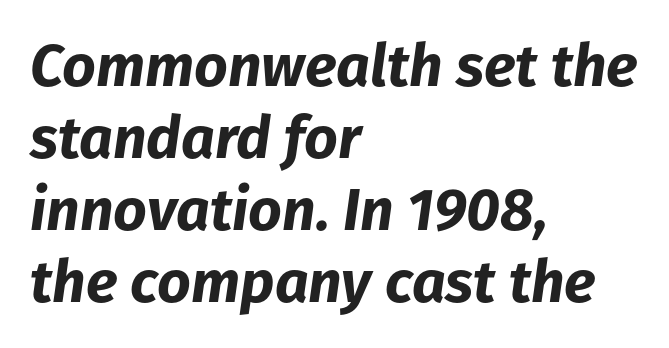
The gap between lines stays unmarked. Every letter is thick-stroked: bold, no question. In terms of letterspacing, this is plain default setting. When letters slant like this, we call the style italic. This sample has the flowing, uneven cadence of proportional lettering. Every row of glyphs begins at an identical x-position on the left.
